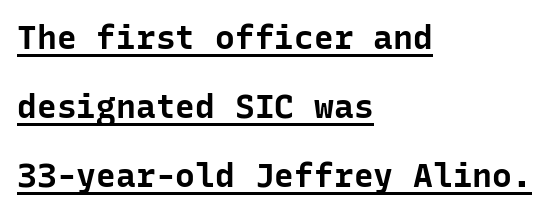
Spacing between characters is what you'd get straight out of the box. This sample has the even, mechanical cadence of fixed-width lettering. Alignment: flush left. These lines stand farther apart than default settings would place them. Somebody hit Ctrl+U on this one — the words are underlined. Designer's note — italics off, roman on.
